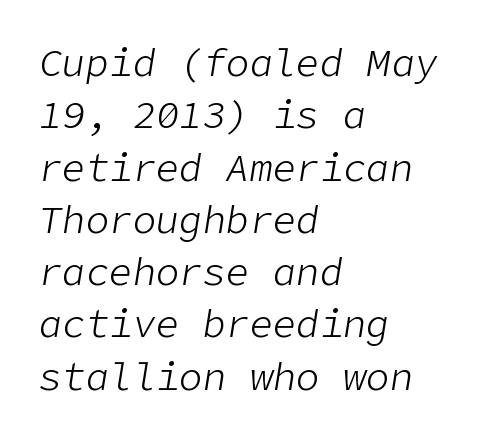
{"italic": "yes", "lean": "right", "slant_degrees": 9, "bold": "no", "weight": "light", "width": "normal", "stroke_contrast": "low", "x_height": "medium", "underline": "no", "align": "left", "line_spacing": "normal", "line_spacing_ratio": 1.34, "letter_spacing": "normal", "letter_spacing_em": 0.0, "glyph_px": 39}
